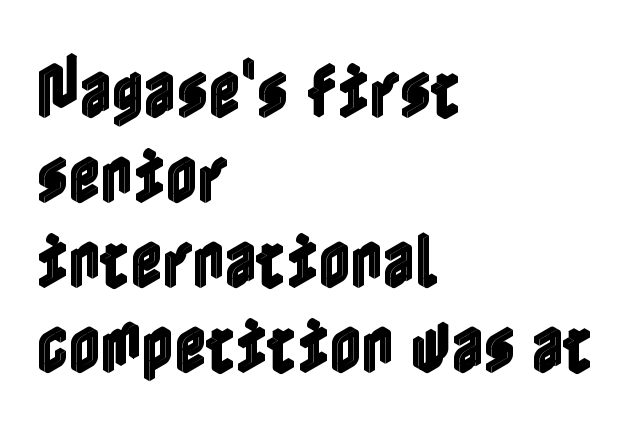
The image shows 62 px condensed type, upright; set left-aligned, normal line spacing (1.37x), normal letter spacing, not underlined; a medium x-height.
